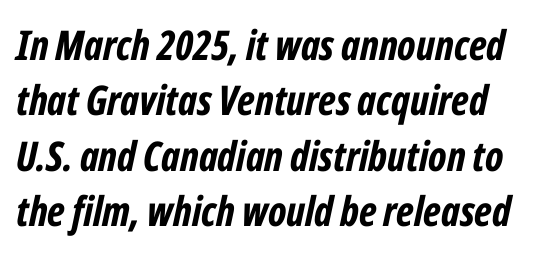
Q: Is the text bold? A: Yes.
Q: Is the text italic (slanted)? A: Yes, it leans right by about 12 degrees.
Q: Is the text underlined? A: No.
Q: How is the paragraph aligned? A: Left-aligned.
Q: Is the spacing between letters normal or unusually wide? A: Normal.
Q: Is the spacing between lines tight, normal or loose? A: Normal.
Q: Width (condensed, normal, or wide)? A: Condensed.
Q: Stroke contrast? A: Low.
Q: x-height? A: Medium.
Q: Monospaced? A: No.
